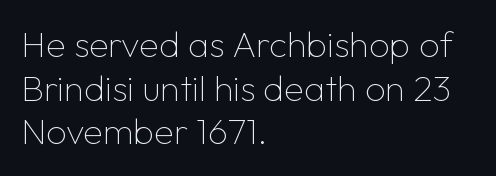
{"serif": "no", "italic": "no", "bold": "no", "weight": "thin", "width": "normal", "stroke_contrast": "low", "x_height": "medium", "monospaced": "no", "underline": "no", "align": "left", "line_spacing_ratio": 1.21, "letter_spacing": "normal", "letter_spacing_em": 0.0, "glyph_px": 36}
